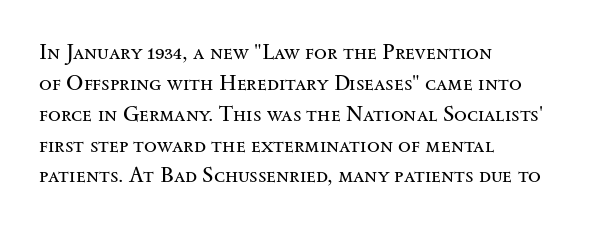
Q: Is the text bold? A: No.
Q: Is the text italic (slanted)? A: No, it is upright.
Q: Is the text underlined? A: No.
Q: How is the paragraph aligned? A: Left-aligned.
Q: Is the spacing between letters normal or unusually wide? A: Normal.
Q: Is the spacing between lines tight, normal or loose? A: Normal.
